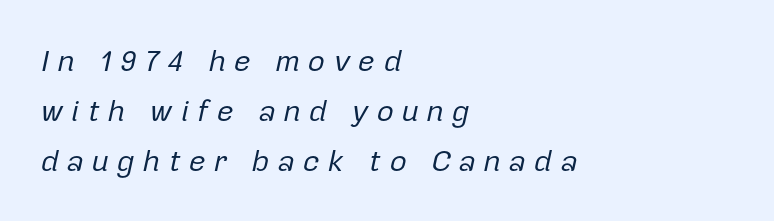
Q: Is the text bold? A: No.
Q: Is the text italic (slanted)? A: Yes, it leans right by about 12 degrees.
Q: Is the text underlined? A: No.
Q: How is the paragraph aligned? A: Left-aligned.
Q: Is the spacing between letters normal or unusually wide? A: Unusually wide.
Q: Is the spacing between lines tight, normal or loose? A: Normal.
Q: Width (condensed, normal, or wide)? A: Normal.
Q: Stroke contrast? A: Low.
Q: x-height? A: Medium.
Q: Monospaced? A: No.
